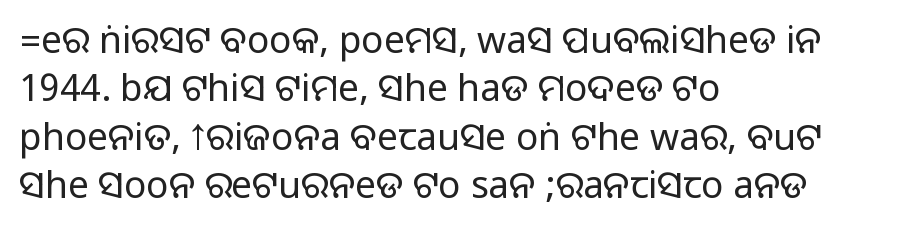
{"serif": "no", "italic": "no", "width": "normal", "stroke_contrast": "medium", "monospaced": "no", "underline": "no", "align": "left", "line_spacing": "normal", "line_spacing_ratio": 1.31, "letter_spacing": "normal", "letter_spacing_em": 0.0, "glyph_px": 37}
